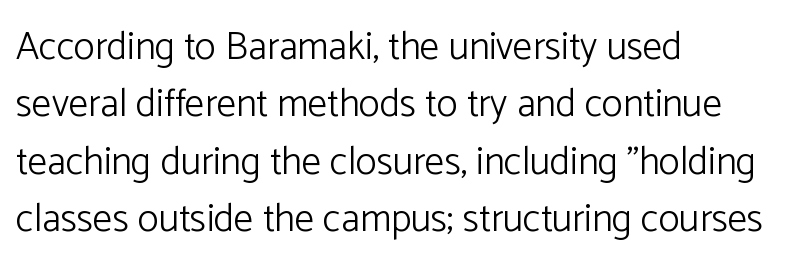
{"serif": "no", "italic": "no", "bold": "no", "weight": "light", "width": "normal", "stroke_contrast": "low", "x_height": "medium", "monospaced": "no", "underline": "no", "align": "left", "line_spacing": "normal", "line_spacing_ratio": 1.47, "letter_spacing": "normal", "letter_spacing_em": 0.0, "glyph_px": 39}
